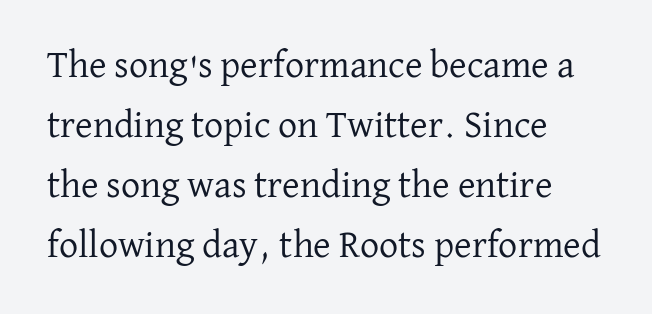
The image shows 38 px regular-weight serif type, upright; set left-aligned, normal line spacing (1.58x), normal letter spacing, not underlined; low stroke contrast and a medium x-height.
